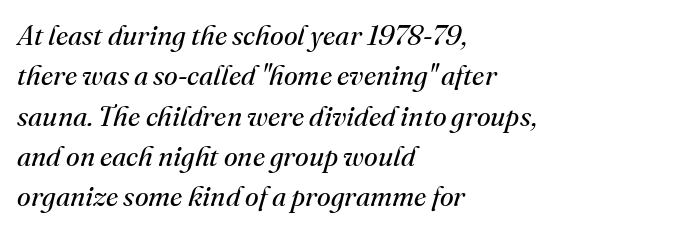
Compared with typical paragraphs, the rows here are spaced about the same. In terms of letterspacing, this is plain default setting. The whole block is typeset with a tilt. The string is rendered with underlining switched off.
